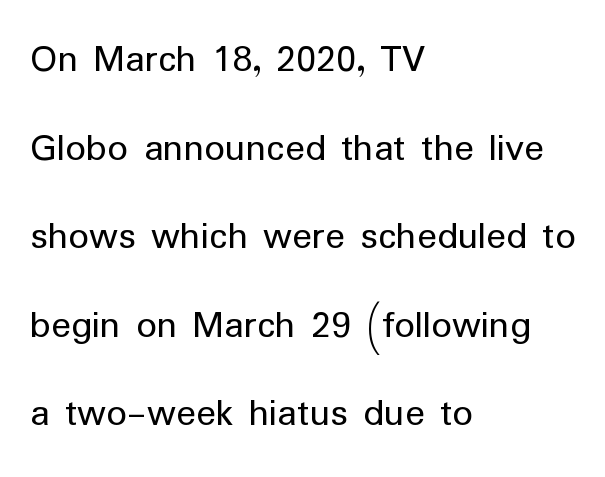
Q: Is the text bold? A: No.
Q: Is the text italic (slanted)? A: No, it is upright.
Q: Is the typeface a serif or a sans-serif typeface? A: Sans-serif.
Q: Is the text underlined? A: No.
Q: How is the paragraph aligned? A: Left-aligned.
Q: Is the spacing between letters normal or unusually wide? A: Normal.
Q: Is the spacing between lines tight, normal or loose? A: Loose.
Q: Width (condensed, normal, or wide)? A: Normal.
Q: Stroke contrast? A: Low.
Q: x-height? A: Medium.
Q: Monospaced? A: No.
